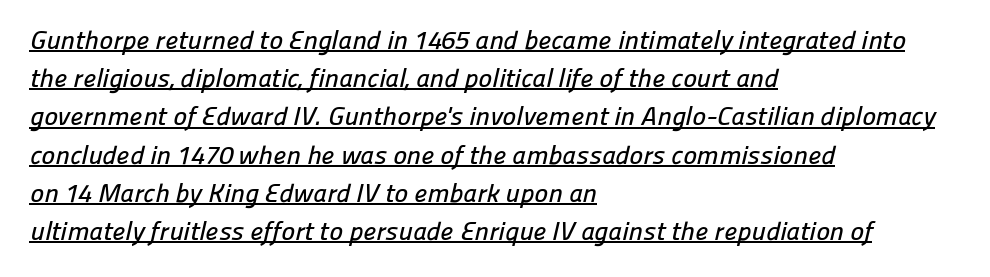
Q: Is the text underlined? A: Yes.
Q: How is the paragraph aligned? A: Left-aligned.
Q: Is the spacing between letters normal or unusually wide? A: Normal.
Q: Is the spacing between lines tight, normal or loose? A: Normal.
